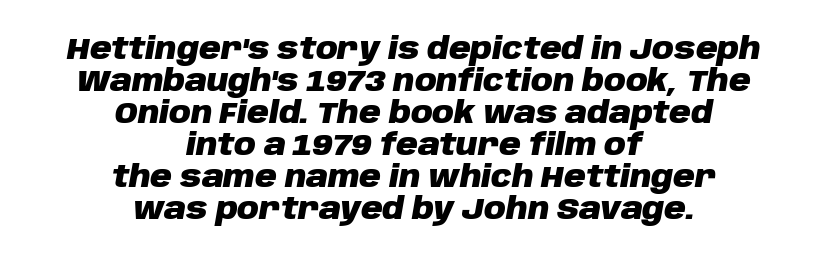
Q: Is the text bold? A: Yes.
Q: Is the text italic (slanted)? A: Yes, it leans right by about 10 degrees.
Q: Is the text underlined? A: No.
Q: How is the paragraph aligned? A: Centered.
Q: Is the spacing between letters normal or unusually wide? A: Normal.
Q: Is the spacing between lines tight, normal or loose? A: Tight.
Q: Width (condensed, normal, or wide)? A: Normal.
Q: Stroke contrast? A: Low.
Q: x-height? A: Large.
Q: Monospaced? A: No.
